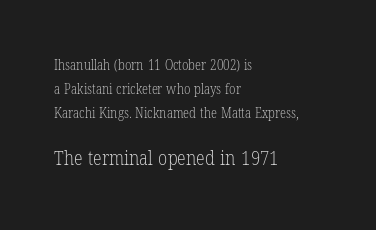
The image shows 20 px text type, upright; set left-aligned, line spacing 1.73x, normal letter spacing, not underlined; the second (bottom) block is 1.43x larger.
